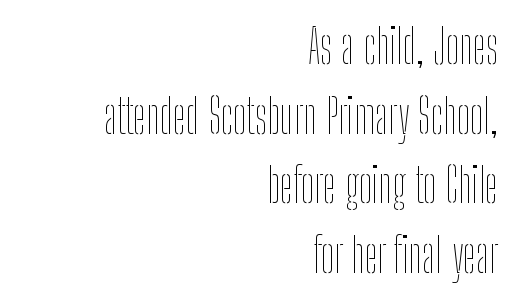
A typesetter would call this zero additional tracking. Weight class: somewhere from thin through regular. The passage shown is not underscored anywhere. Vertical strokes here are truly vertical.
